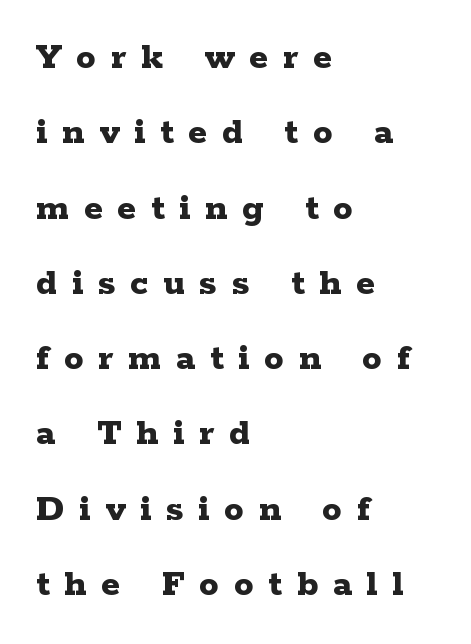
{"serif": "yes", "italic": "no", "bold": "yes", "weight": "bold", "width": "wide", "stroke_contrast": "low", "x_height": "medium", "monospaced": "no", "underline": "no", "align": "left", "line_spacing": "loose", "line_spacing_ratio": 1.93, "letter_spacing": "wide", "letter_spacing_em": 0.38, "glyph_px": 39}
